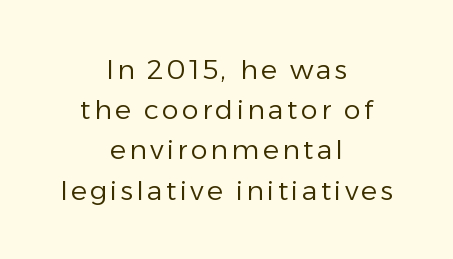
Q: Is the text bold? A: No.
Q: Is the text italic (slanted)? A: No, it is upright.
Q: Is the text underlined? A: No.
Q: How is the paragraph aligned? A: Centered.
Q: Is the spacing between lines tight, normal or loose? A: Normal.
